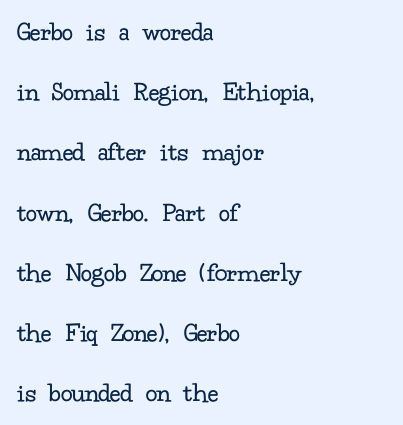
Q: Is the text bold? A: No.
Q: Is the text italic (slanted)? A: No, it is upright.
Q: Is the typeface a serif or a sans-serif typeface? A: Serif.
Q: Is the text underlined? A: No.
Q: How is the paragraph aligned? A: Left-aligned.
Q: Is the spacing between letters normal or unusually wide? A: Normal.
Q: Is the spacing between lines tight, normal or loose? A: Loose.
Q: Width (condensed, normal, or wide)? A: Normal.
Q: Stroke contrast? A: Low.
Q: x-height? A: Small.
Q: Monospaced? A: No.
